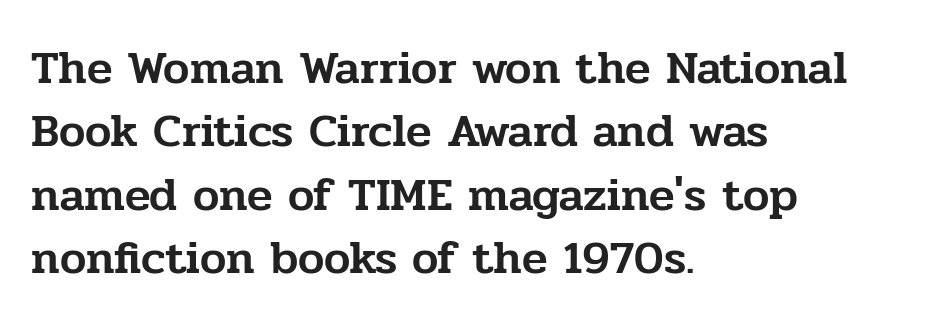
Each letter keeps its own natural width here, so spacing adapts to shape. Honestly, the letter spacing is just normal — you wouldn't notice it. The space directly below the letters is spotless. This sample uses an upright cut, with every glyph sitting square on the baseline.
